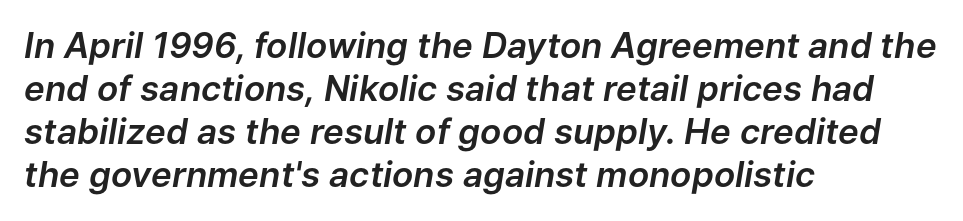
{"italic": "yes", "lean": "right", "slant_degrees": 9, "width": "normal", "stroke_contrast": "low", "x_height": "medium", "monospaced": "no", "underline": "no", "align": "left", "line_spacing_ratio": 1.23, "letter_spacing": "normal", "letter_spacing_em": 0.0, "glyph_px": 35}
